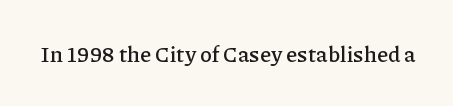
Tall strokes in this sample are plumb rather than angled. Short note: letters normally spaced. Lines of text with bare space underneath.
